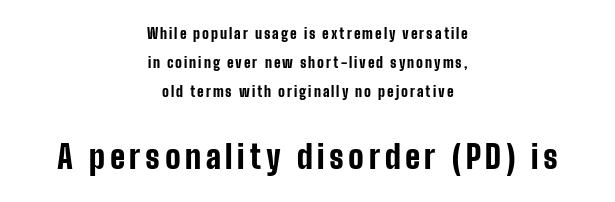
Q: Is the text bold? A: Yes.
Q: Is the text italic (slanted)? A: No, it is upright.
Q: Is the typeface a serif or a sans-serif typeface? A: Sans-serif.
Q: Is the text underlined? A: No.
Q: How is the paragraph aligned? A: Centered.
Q: Is the spacing between lines tight, normal or loose? A: Loose.
Q: Which block of text is set in a larger size, the first (top) or the second (bottom)? A: The second (bottom) one.
Q: Width (condensed, normal, or wide)? A: Condensed.
Q: Stroke contrast? A: Low.
Q: x-height? A: Medium.
Q: Monospaced? A: No.
